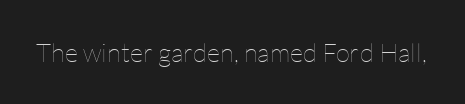
The image shows 26 px text type, upright; set normal letter spacing, not underlined.
